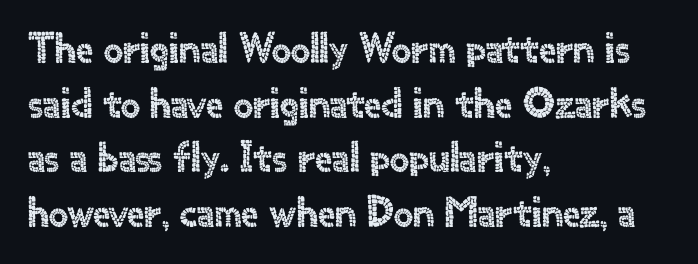
Q: Is the text italic (slanted)? A: No, it is upright.
Q: Is the typeface a serif or a sans-serif typeface? A: Sans-serif.
Q: Is the text underlined? A: No.
Q: How is the paragraph aligned? A: Left-aligned.
Q: Is the spacing between letters normal or unusually wide? A: Normal.
Q: Is the spacing between lines tight, normal or loose? A: Normal.
Q: Width (condensed, normal, or wide)? A: Normal.
Q: x-height? A: Small.
Q: Monospaced? A: No.
